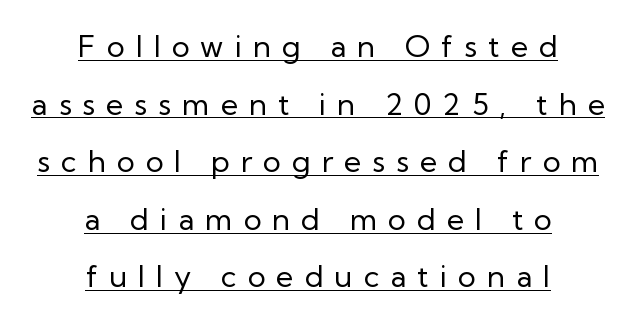
Q: Is the text bold? A: No.
Q: Is the text italic (slanted)? A: No, it is upright.
Q: Is the typeface a serif or a sans-serif typeface? A: Sans-serif.
Q: Is the text underlined? A: Yes.
Q: How is the paragraph aligned? A: Centered.
Q: Is the spacing between letters normal or unusually wide? A: Unusually wide.
Q: Is the spacing between lines tight, normal or loose? A: Loose.
Q: Width (condensed, normal, or wide)? A: Normal.
Q: Stroke contrast? A: Low.
Q: x-height? A: Medium.
Q: Monospaced? A: No.
